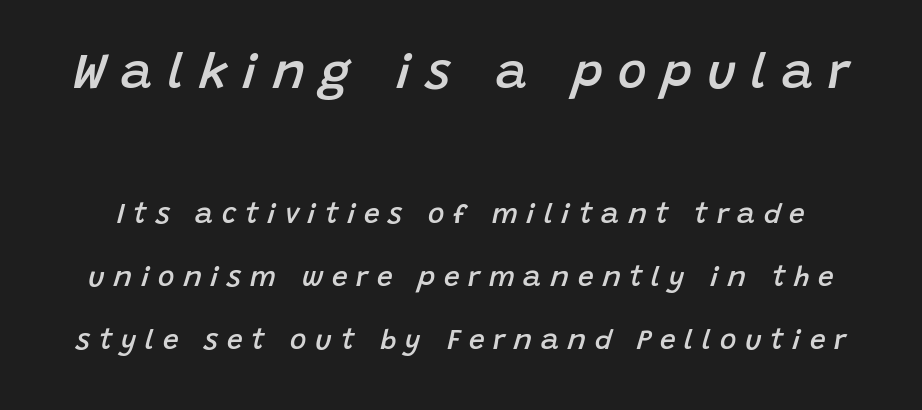
The image shows 49 px semibold type, italic (leaning right); set loose line spacing (2.26x), unusually wide letter spacing (+0.31 em), not underlined; the first (top) block is 1.75x larger; low stroke contrast and a large x-height.
